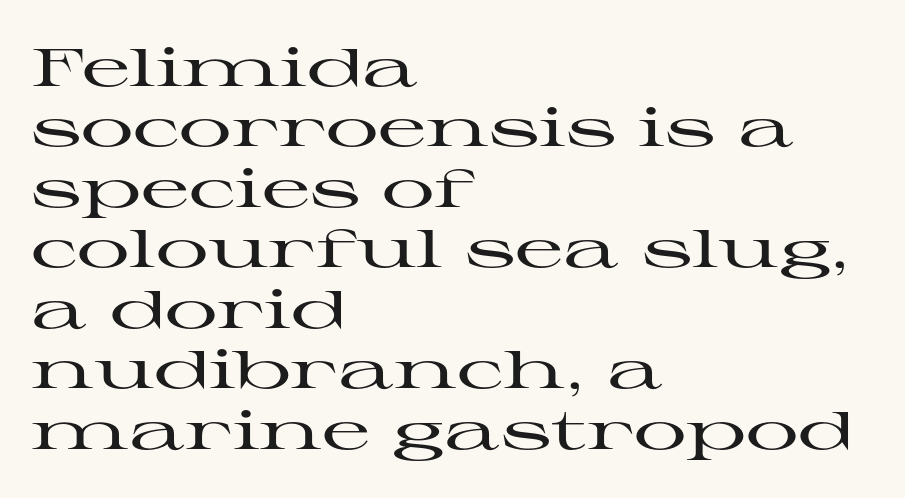
The rendering uses natural spacing where letterforms have individual widths. This rendering uses left alignment, leaving the right contour irregular. Serifs: yes, visible at the terminals of the letterforms. Tracking here is standard; glyphs follow each other at the usual distance. Decoration check: the copy has no underline.
